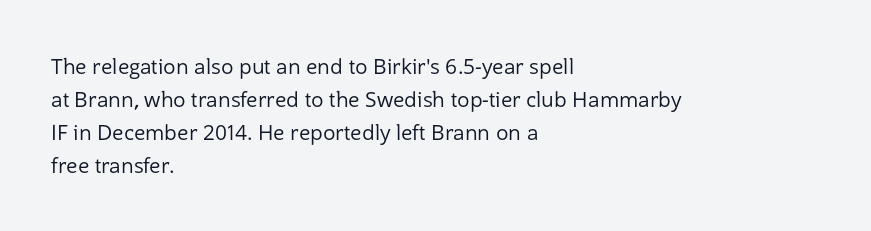
{"italic": "no", "bold": "no", "underline": "no", "align": "left", "line_spacing": "normal", "line_spacing_ratio": 1.57, "letter_spacing": "normal", "letter_spacing_em": 0.0, "glyph_px": 21}
